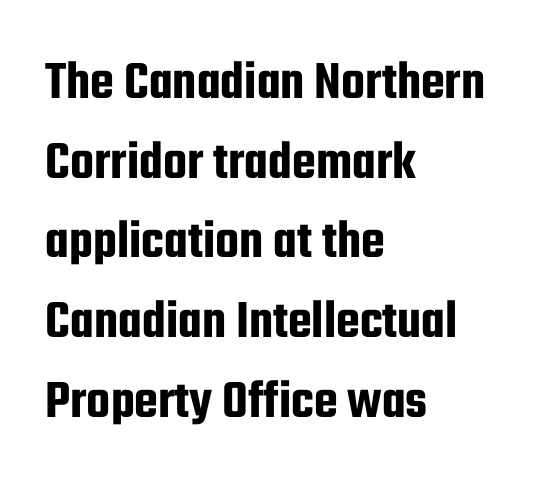
The passage shown is typed in a proportional face where columns would drift. The line texture is even and compact thanks to regular tracking. A sans-serif font was chosen for this passage. Style check: upright. Interline gaps are of average width in this sample. One-word summary of the alignment: left.
